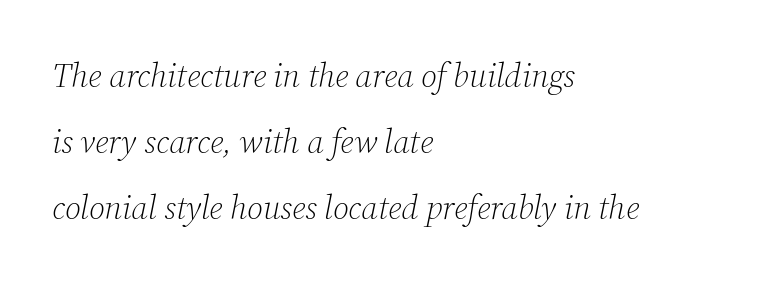
In terms of letterform style, serifs are clearly present. The gaps between neighbouring characters are ordinary and unremarkable. The area under the type is left untouched. You could fit nearly another row in the gap between these rows.
